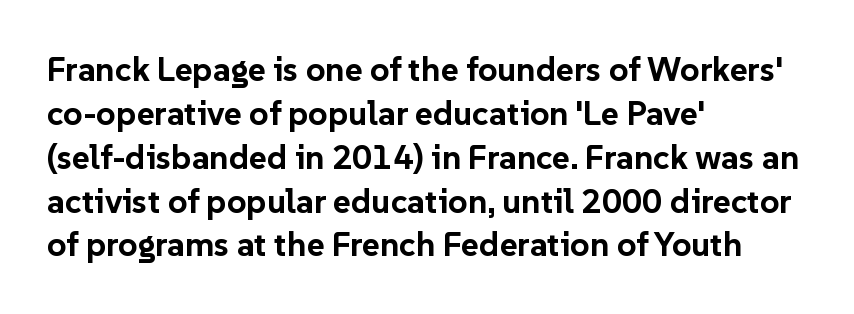
The image shows 34 px bold sans-serif type, upright; set left-aligned, normal line spacing (1.29x), normal letter spacing, not underlined; low stroke contrast and a medium x-height.
